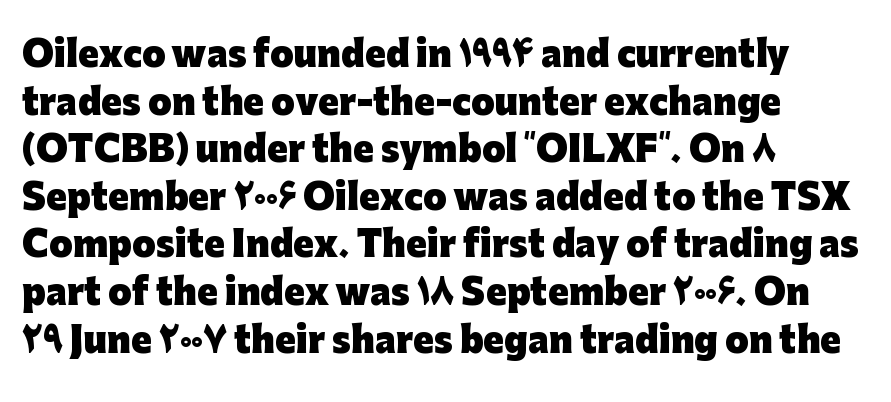
The image shows 34 px heavy sans-serif type, upright; set left-aligned, normal line spacing (1.4x), normal letter spacing, not underlined; low stroke contrast and a medium x-height.
